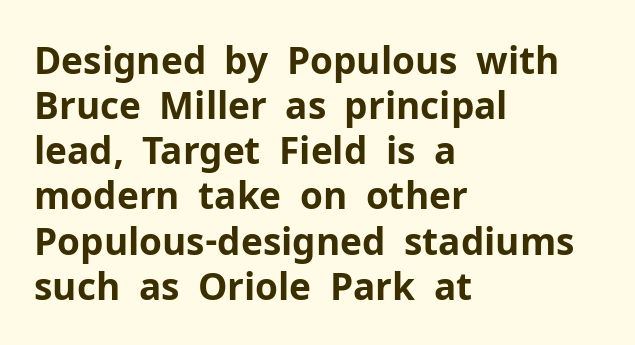
The image shows 37 px bold sans-serif type, upright; set left-aligned, line spacing 1.22x, normal letter spacing, not underlined; low stroke contrast and a medium x-height.
